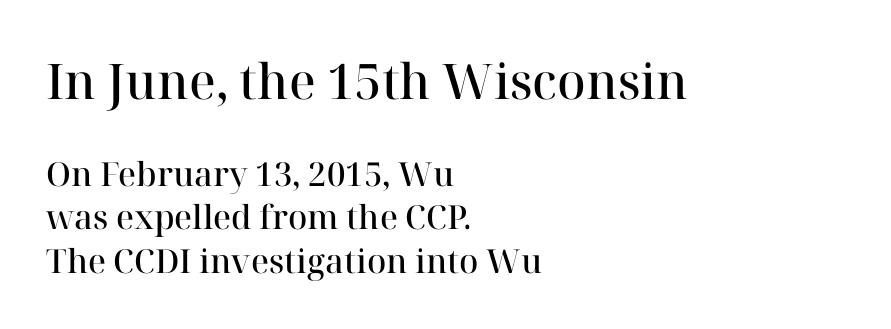
{"serif": "yes", "italic": "no", "bold": "semi", "weight": "semibold", "width": "normal", "stroke_contrast": "high", "x_height": "medium", "monospaced": "no", "underline": "no", "align": "left", "line_spacing": "normal", "line_spacing_ratio": 1.32, "letter_spacing": "normal", "letter_spacing_em": 0.0, "larger_block": "first", "size_ratio": 1.48, "glyph_px": 49}
